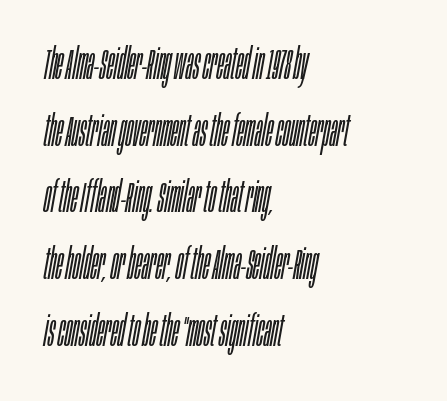
Check under the words: just untouched page. The face used here is proportionally spaced, like ordinary book or web type. The type is set solid horizontally, with unmodified tracking. Weight class: somewhere from thin through regular.
